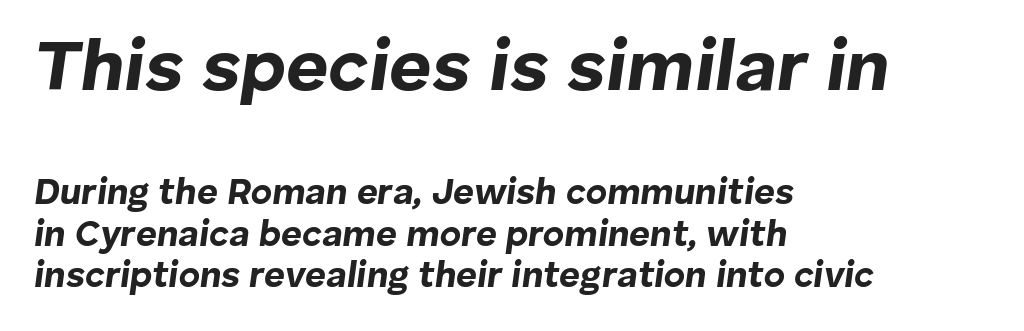
Q: Is the text bold? A: Yes.
Q: Is the text italic (slanted)? A: Yes, it leans right by about 8 degrees.
Q: Is the text underlined? A: No.
Q: How is the paragraph aligned? A: Left-aligned.
Q: Is the spacing between letters normal or unusually wide? A: Normal.
Q: Is the spacing between lines tight, normal or loose? A: Tight.
Q: Which block of text is set in a larger size, the first (top) or the second (bottom)? A: The first (top) one.
Q: Width (condensed, normal, or wide)? A: Normal.
Q: Stroke contrast? A: Low.
Q: x-height? A: Medium.
Q: Monospaced? A: No.
